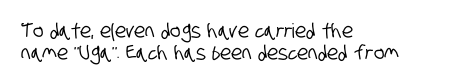
The image shows 20 px text type; set left-aligned, tight line spacing (1.1x), normal letter spacing, not underlined.
